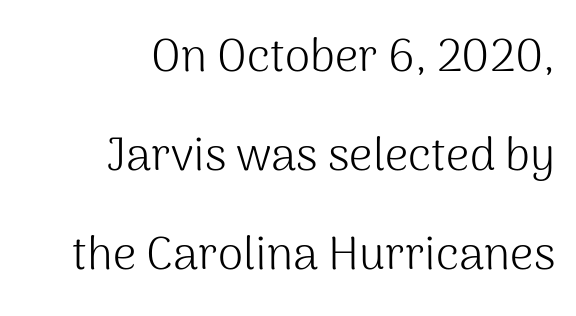
The image shows 46 px light sans-serif type, upright; set right-aligned, loose line spacing (2.15x), normal letter spacing, not underlined; medium stroke contrast and a medium x-height.
